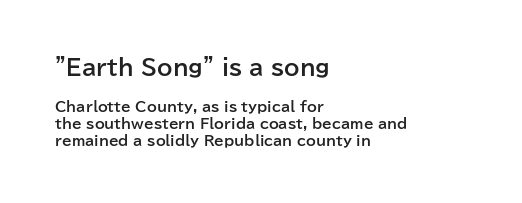
The image shows 22 px bold type, upright; set left-aligned, line spacing 1.2x, normal letter spacing, not underlined; the first (top) block is 1.57x larger.
